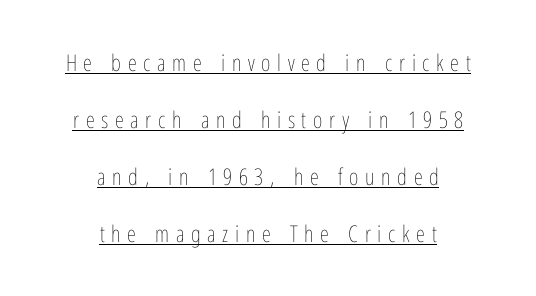
Which margin do the lines hug? Neither — every line sits in the middle. This is underlined copy, the kind a proofreader might mark for attention. These lines stand farther apart than default settings would place them. Each word looks stretched out because of the extra space between its letters. Weight class: somewhere from thin through regular. Every character sits straight up, as roman type does.
